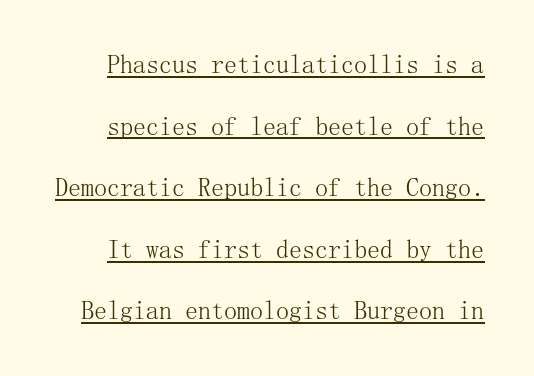
{"italic": "no", "bold": "no", "underline": "yes", "line_spacing": "loose", "line_spacing_ratio": 2.37, "letter_spacing": "normal", "letter_spacing_em": 0.0, "glyph_px": 26}
